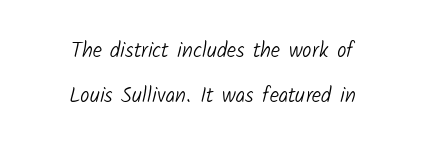
The image shows 21 px text type; set centered, loose line spacing (2.14x), normal letter spacing, not underlined.
